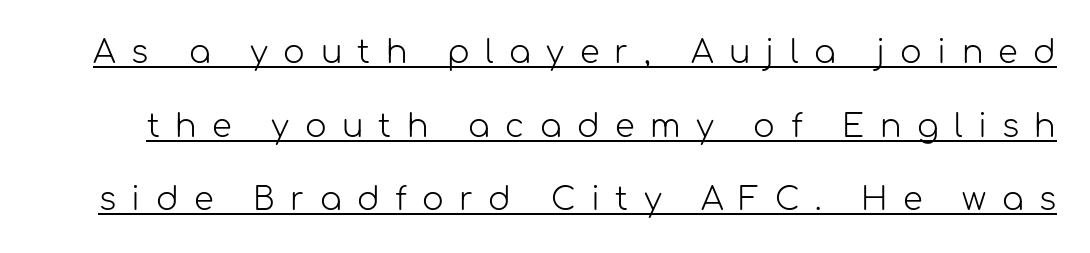
A typesetter would mark this as roman, not italic. Here the designer chose a conventional face with non-uniform glyph widths. The letterforms stand isolated, each surrounded by extra space. The space between consecutive lines is lavish. Underlining? Definitely there.
